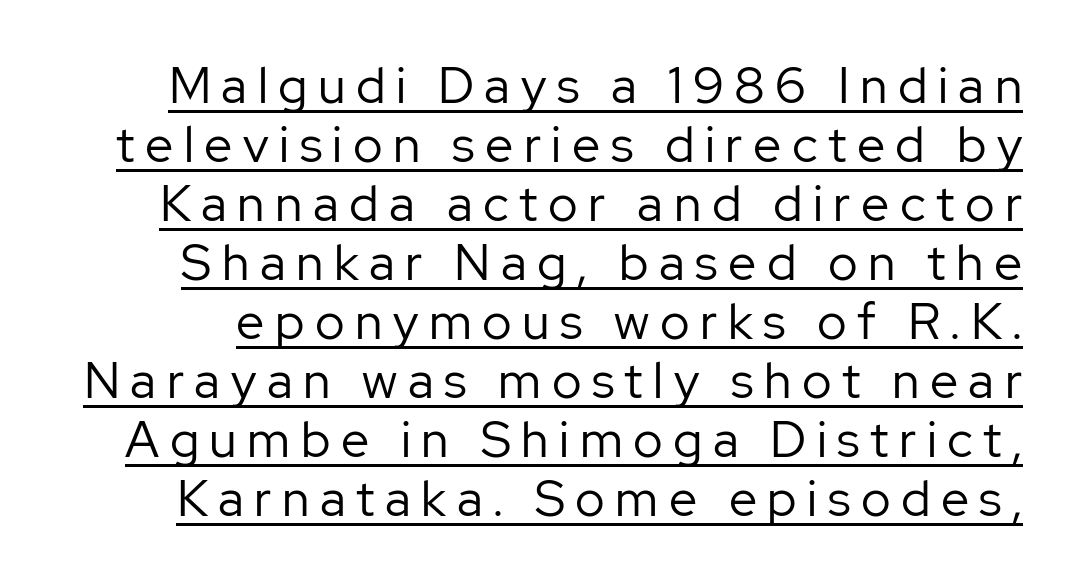
Does extra space separate the letters? Yes, quite a lot of it. The letters look calm and open, with moderate or lighter stems. Letterform terminals end flat and unadorned throughout the passage. Proportional: the letters do not fall into vertical columns. Italic? Not at all — the glyphs are vertical. Quick note: underline on.
